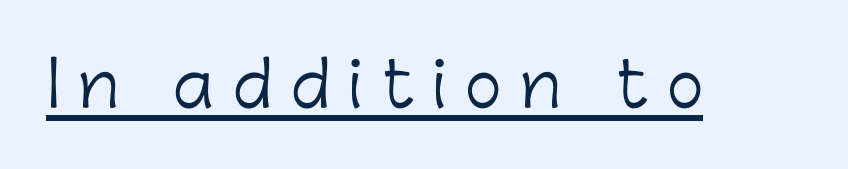
Q: Is the text bold? A: No.
Q: Is the text italic (slanted)? A: No, it is upright.
Q: Is the typeface a serif or a sans-serif typeface? A: Sans-serif.
Q: Is the text underlined? A: Yes.
Q: Is the spacing between letters normal or unusually wide? A: Unusually wide.
Q: Width (condensed, normal, or wide)? A: Normal.
Q: Stroke contrast? A: Low.
Q: x-height? A: Medium.
Q: Monospaced? A: No.
